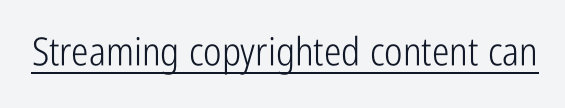
Q: Is the text bold? A: No.
Q: Is the text italic (slanted)? A: No, it is upright.
Q: Is the typeface a serif or a sans-serif typeface? A: Sans-serif.
Q: Is the text underlined? A: Yes.
Q: Is the spacing between letters normal or unusually wide? A: Normal.
Q: Width (condensed, normal, or wide)? A: Condensed.
Q: Stroke contrast? A: Low.
Q: x-height? A: Medium.
Q: Monospaced? A: No.
